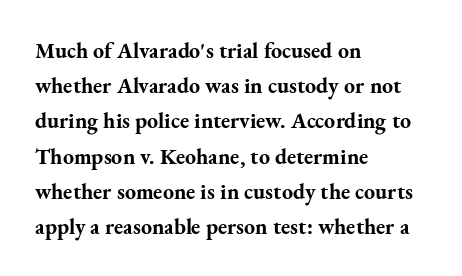
The image shows 22 px bold type, upright; set left-aligned, normal line spacing (1.6x), normal letter spacing, not underlined.
